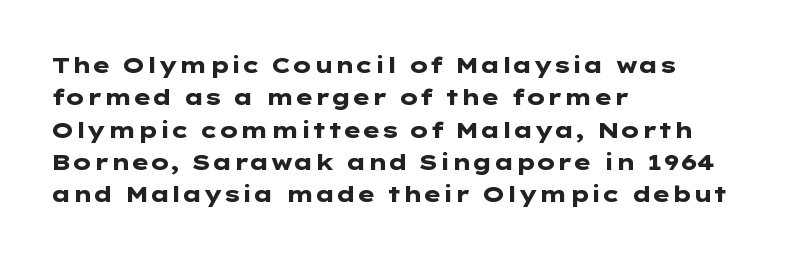
This block has exactly the height ordinary leading produces. A roman cut, with each character standing at attention. Typesetter's note: full bold, strokes at maximum text heaviness. The rendering anchors every line to the left-hand side.
